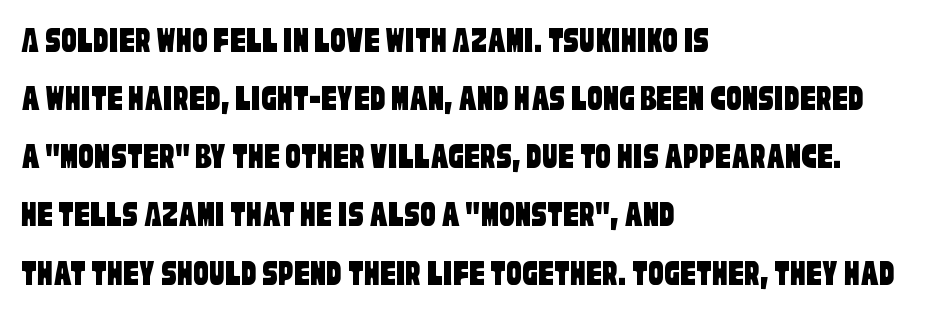
The image shows 38 px condensed sans-serif type; set left-aligned, normal line spacing (1.53x), normal letter spacing, not underlined; low stroke contrast and a large x-height.
